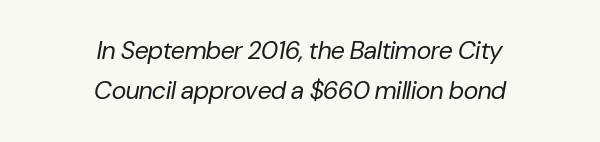
Default kerning and tracking; the words read as compact shapes. The font sits on the lighter half of the weight spectrum, regular included. Descenders hang freely into open space. A student would call this center alignment; a typographer would say set centered. Leading: standard.
